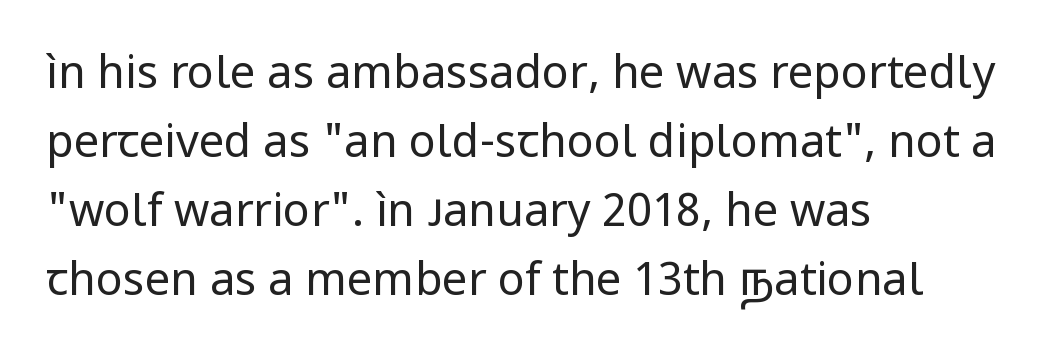
{"serif": "no", "italic": "no", "bold": "no", "weight": "regular", "width": "normal", "stroke_contrast": "low", "x_height": "medium", "monospaced": "no", "underline": "no", "align": "left", "line_spacing": "normal", "line_spacing_ratio": 1.53, "letter_spacing": "normal", "letter_spacing_em": 0.0, "glyph_px": 45}
